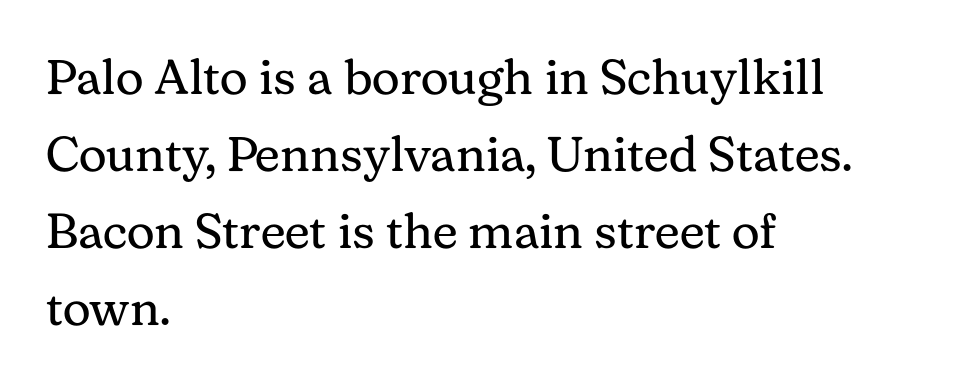
The passage shown is typed in a proportional face where columns would drift. Layout note: lines flush left. You can tell from the footed stems that serif type was used. This is roman type, the default non-slanted kind.
